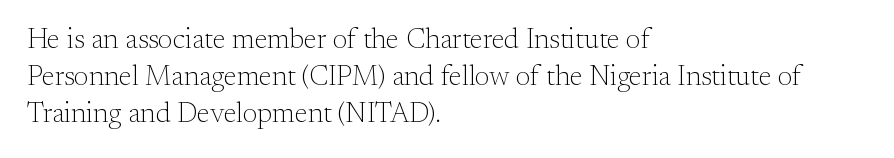
{"serif": "yes", "italic": "no", "bold": "no", "weight": "light", "width": "normal", "stroke_contrast": "medium", "x_height": "small", "monospaced": "no", "underline": "no", "align": "left", "line_spacing": "normal", "line_spacing_ratio": 1.33, "letter_spacing": "normal", "letter_spacing_em": 0.0, "glyph_px": 28}
